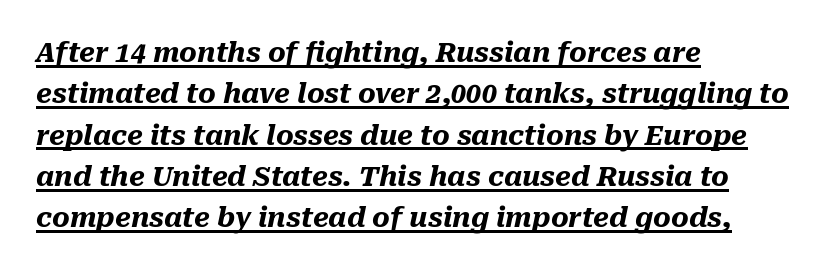
{"italic": "yes", "lean": "right", "slant_degrees": 10, "bold": "yes", "underline": "yes", "align": "left", "line_spacing": "normal", "line_spacing_ratio": 1.53, "letter_spacing": "normal", "letter_spacing_em": 0.0, "glyph_px": 27}
